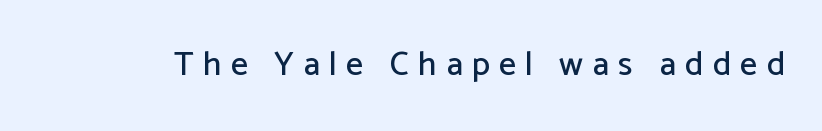
{"serif": "no", "italic": "no", "width": "normal", "stroke_contrast": "low", "x_height": "medium", "monospaced": "no", "underline": "no", "letter_spacing": "wide", "letter_spacing_em": 0.27, "glyph_px": 34}
